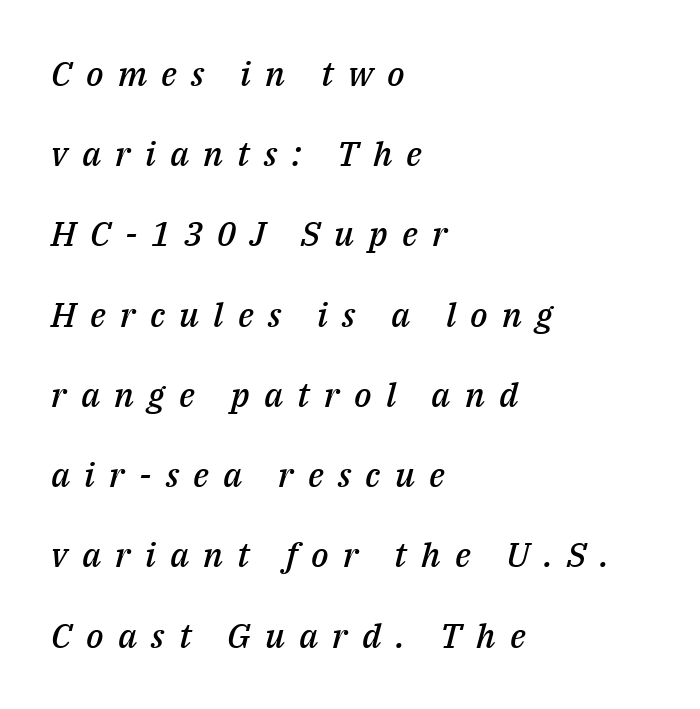
The image shows 34 px semibold type, italic (leaning right); set left-aligned, loose line spacing (2.36x), unusually wide letter spacing (+0.42 em), not underlined; medium stroke contrast and a medium x-height.
